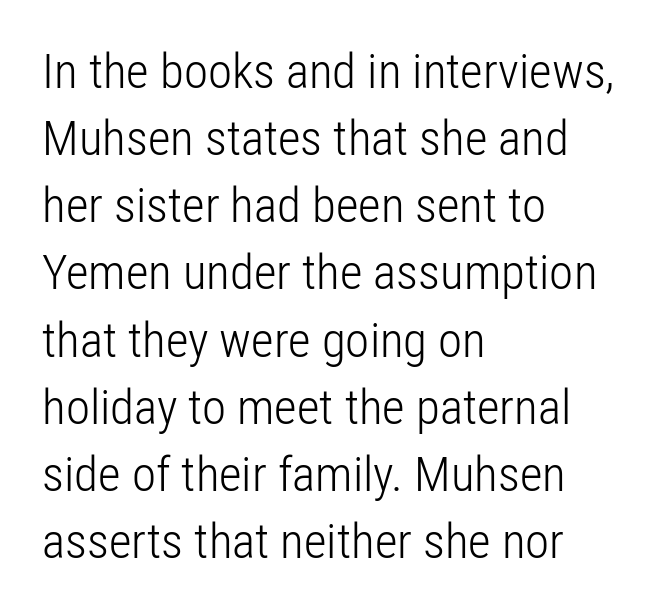
Q: Is the text bold? A: No.
Q: Is the text italic (slanted)? A: No, it is upright.
Q: Is the typeface a serif or a sans-serif typeface? A: Sans-serif.
Q: Is the text underlined? A: No.
Q: How is the paragraph aligned? A: Left-aligned.
Q: Is the spacing between letters normal or unusually wide? A: Normal.
Q: Is the spacing between lines tight, normal or loose? A: Normal.
Q: Width (condensed, normal, or wide)? A: Condensed.
Q: Stroke contrast? A: Low.
Q: x-height? A: Medium.
Q: Monospaced? A: No.
